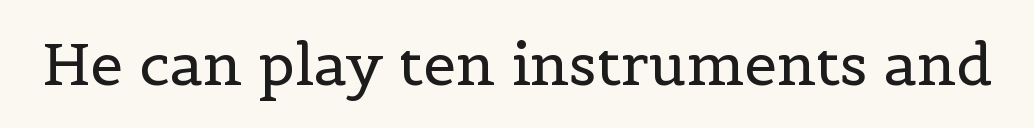
The image shows 59 px regular-weight serif type, upright; set normal letter spacing, not underlined; a medium x-height.
